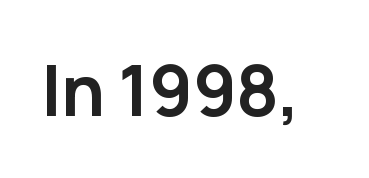
{"serif": "no", "italic": "no", "bold": "yes", "weight": "semibold", "width": "normal", "stroke_contrast": "low", "x_height": "medium", "monospaced": "no", "underline": "no", "letter_spacing": "normal", "letter_spacing_em": 0.0, "glyph_px": 70}
